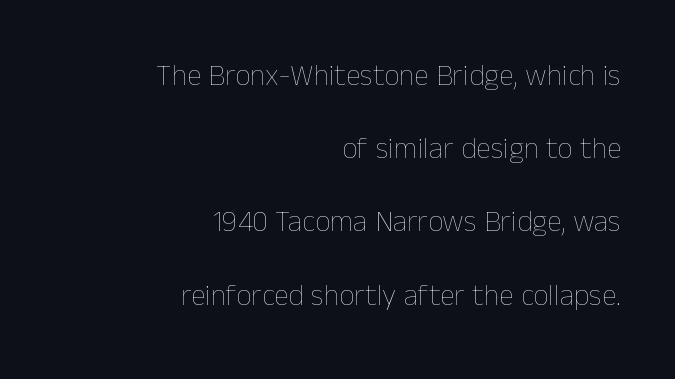
The image shows 30 px thin type, upright; set right-aligned, loose line spacing (2.44x), normal letter spacing, not underlined; low stroke contrast and a medium x-height.
